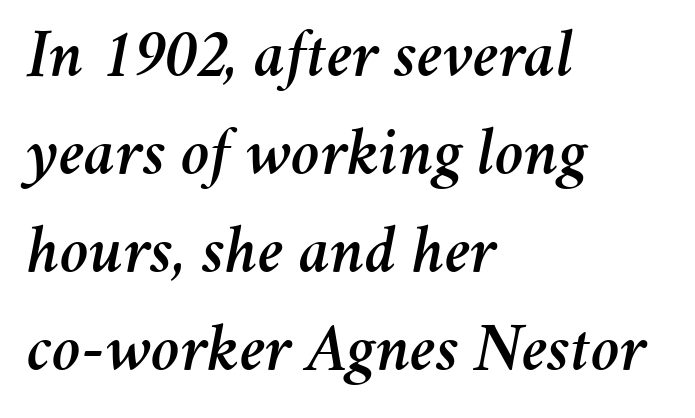
Q: Is the text italic (slanted)? A: Yes, it leans right by about 11 degrees.
Q: Is the text underlined? A: No.
Q: How is the paragraph aligned? A: Left-aligned.
Q: Is the spacing between letters normal or unusually wide? A: Normal.
Q: Is the spacing between lines tight, normal or loose? A: Normal.
Q: Width (condensed, normal, or wide)? A: Normal.
Q: Stroke contrast? A: Medium.
Q: x-height? A: Medium.
Q: Monospaced? A: No.
